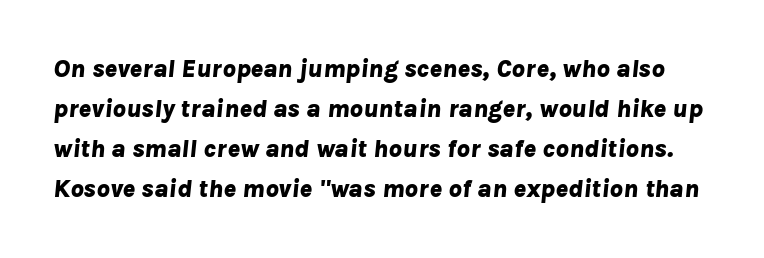
{"italic": "yes", "lean": "right", "slant_degrees": 8, "bold": "yes", "underline": "no", "line_spacing": "normal", "line_spacing_ratio": 1.54, "letter_spacing": "normal", "letter_spacing_em": 0.0, "glyph_px": 26}
